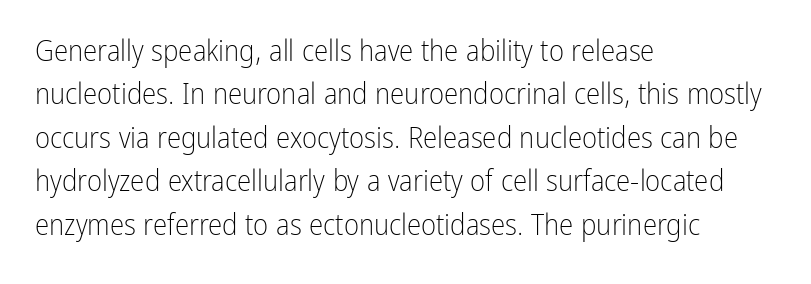
Here the designer chose a conventional face with non-uniform glyph widths. A typesetter would label this face a sans. This sample uses an upright cut, with every glyph sitting square on the baseline. Alignment: flush left. Any mark beneath the type? The region is blank.
